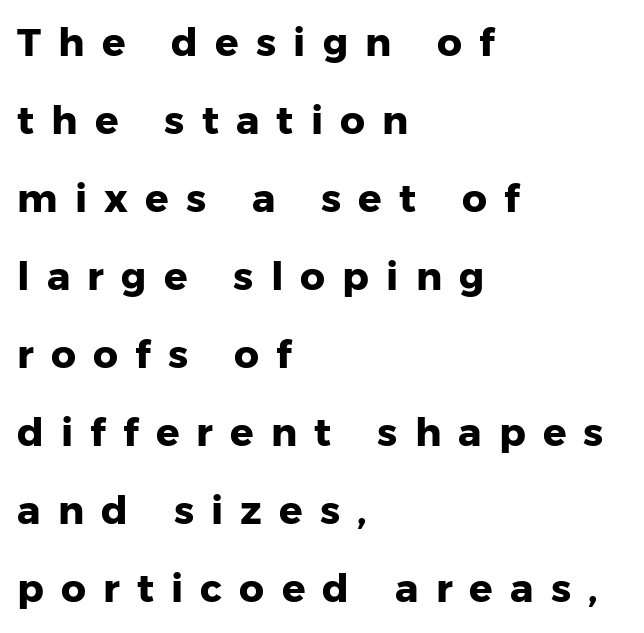
Leading: increased. These lines have a slow, spaced-out rhythm from letter to letter. Weight check: bold — yes, fully. Here the designer chose a conventional face with non-uniform glyph widths. In terms of letterform style, serifs are entirely absent. The font's upright variant was chosen for this text.
